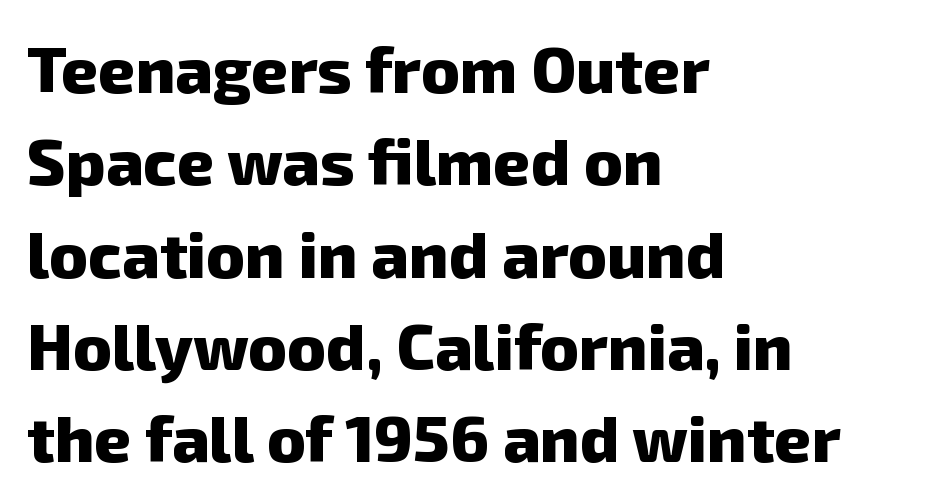
The lines are quadded left. These lines are rendered in a variable-pitch font. Each row of text sits above clean, open space. Typesetter's note: full bold, strokes at maximum text heaviness. A typesetter would call this leading conventional body-copy spacing. Tracking here is standard; glyphs follow each other at the usual distance.
